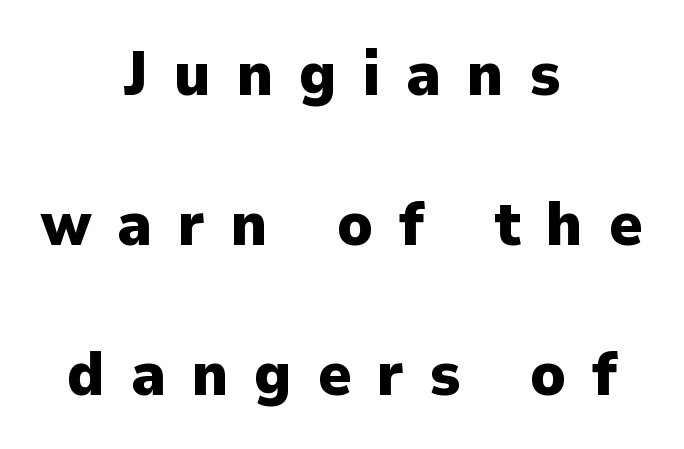
Q: Is the text bold? A: Yes.
Q: Is the text italic (slanted)? A: No, it is upright.
Q: Is the typeface a serif or a sans-serif typeface? A: Sans-serif.
Q: Is the text underlined? A: No.
Q: How is the paragraph aligned? A: Centered.
Q: Is the spacing between letters normal or unusually wide? A: Unusually wide.
Q: Is the spacing between lines tight, normal or loose? A: Loose.
Q: Width (condensed, normal, or wide)? A: Normal.
Q: Stroke contrast? A: Low.
Q: x-height? A: Medium.
Q: Monospaced? A: No.
